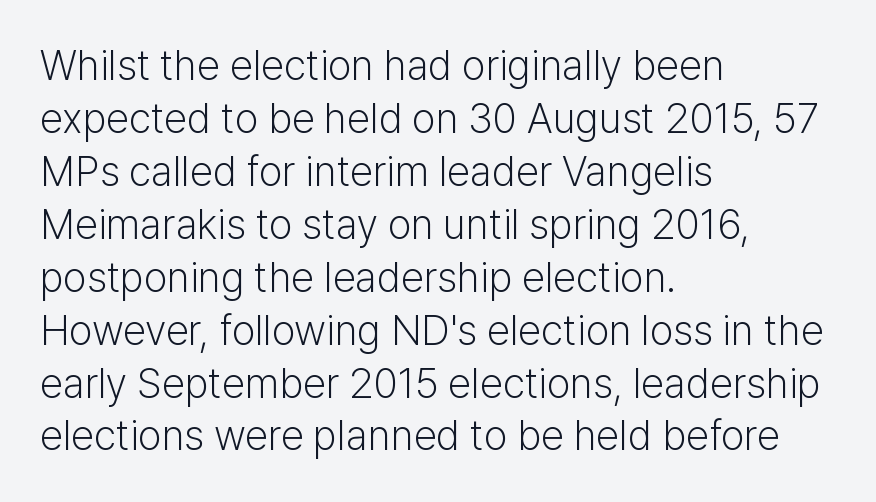
The image shows 42 px light sans-serif type, upright; set left-aligned, normal line spacing (1.26x), normal letter spacing, not underlined; low stroke contrast and a medium x-height.
